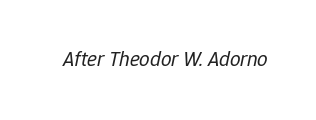
The image shows 21 px text type, italic (leaning right); set normal letter spacing, not underlined.
